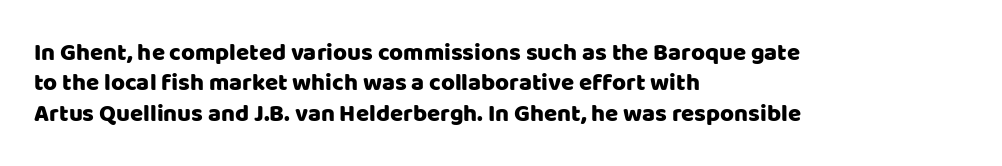
{"italic": "no", "underline": "no", "align": "left", "line_spacing": "normal", "line_spacing_ratio": 1.27, "letter_spacing": "normal", "letter_spacing_em": 0.0, "glyph_px": 24}
